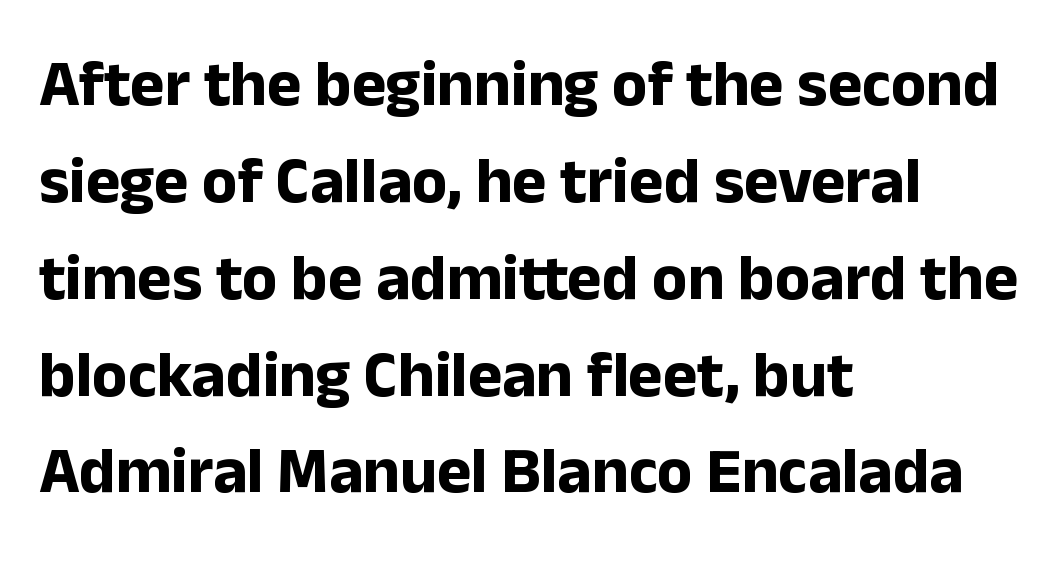
Q: Is the text bold? A: Yes.
Q: Is the text italic (slanted)? A: No, it is upright.
Q: Is the typeface a serif or a sans-serif typeface? A: Sans-serif.
Q: Is the text underlined? A: No.
Q: How is the paragraph aligned? A: Left-aligned.
Q: Is the spacing between letters normal or unusually wide? A: Normal.
Q: Is the spacing between lines tight, normal or loose? A: Normal.
Q: Width (condensed, normal, or wide)? A: Normal.
Q: Stroke contrast? A: Low.
Q: x-height? A: Medium.
Q: Monospaced? A: No.
